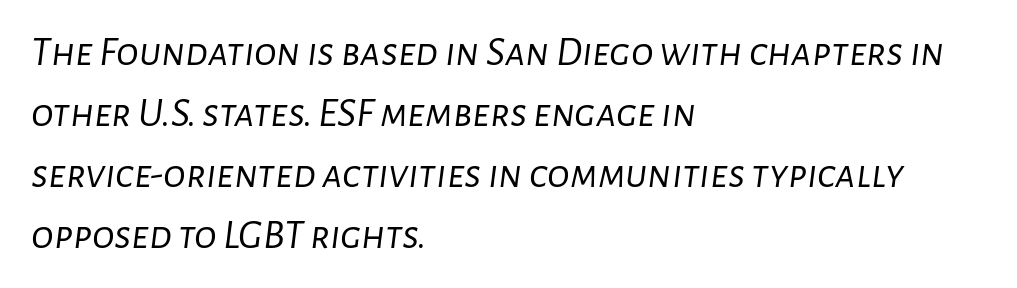
{"italic": "yes", "lean": "right", "slant_degrees": 7, "bold": "no", "weight": "light", "width": "normal", "stroke_contrast": "low", "x_height": "medium", "monospaced": "no", "underline": "no", "align": "left", "line_spacing": "normal", "line_spacing_ratio": 1.45, "letter_spacing": "normal", "letter_spacing_em": 0.0, "glyph_px": 42}
